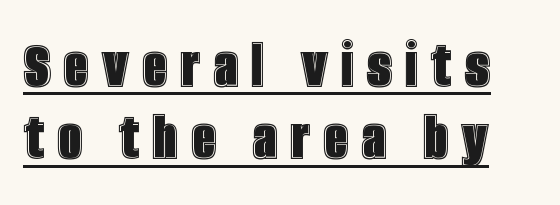
Q: Is the text italic (slanted)? A: No, it is upright.
Q: Is the text underlined? A: Yes.
Q: Is the spacing between lines tight, normal or loose? A: Tight.
Q: Width (condensed, normal, or wide)? A: Condensed.
Q: x-height? A: Large.
Q: Monospaced? A: No.
